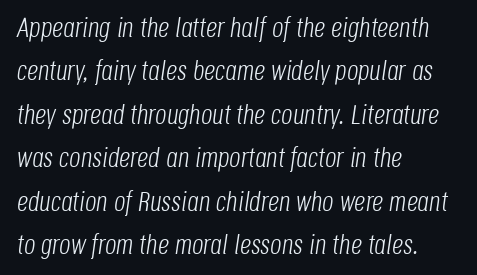
The strokes carry an ordinary text weight at most. Whoever set this chose a conventional vertical rhythm. Where is the straight margin? On the left. The space beneath each line is pristine and unruled. The rendering applies a slant to the glyphs. The passage shown has conventional tracking throughout.
